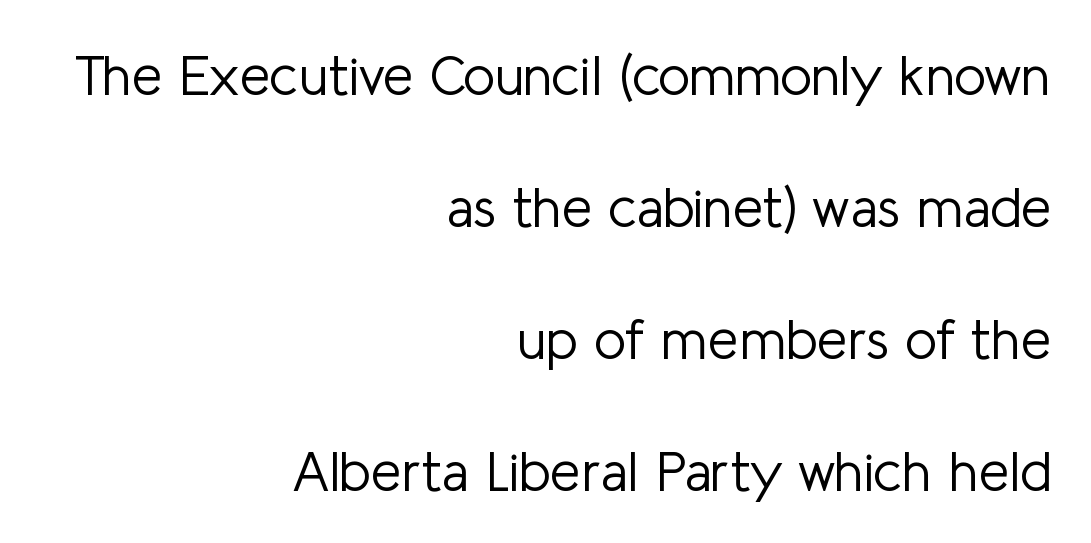
Q: Is the text bold? A: No.
Q: Is the text italic (slanted)? A: No, it is upright.
Q: Is the typeface a serif or a sans-serif typeface? A: Sans-serif.
Q: Is the text underlined? A: No.
Q: How is the paragraph aligned? A: Right-aligned.
Q: Is the spacing between letters normal or unusually wide? A: Normal.
Q: Is the spacing between lines tight, normal or loose? A: Loose.
Q: Width (condensed, normal, or wide)? A: Normal.
Q: Stroke contrast? A: Low.
Q: x-height? A: Medium.
Q: Monospaced? A: No.
